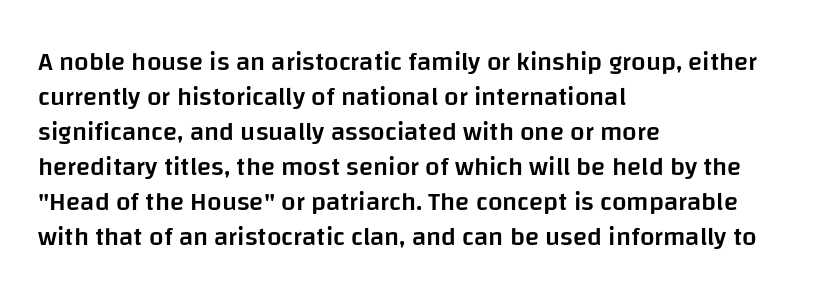
The image shows 26 px text type, upright; set left-aligned, normal line spacing (1.35x), normal letter spacing, not underlined.
